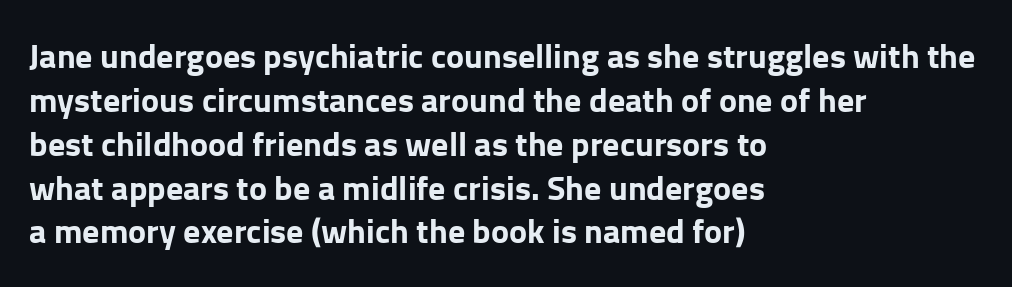
Q: Is the text bold? A: Yes.
Q: Is the text italic (slanted)? A: No, it is upright.
Q: Is the typeface a serif or a sans-serif typeface? A: Sans-serif.
Q: Is the text underlined? A: No.
Q: How is the paragraph aligned? A: Left-aligned.
Q: Is the spacing between letters normal or unusually wide? A: Normal.
Q: Is the spacing between lines tight, normal or loose? A: Normal.
Q: Width (condensed, normal, or wide)? A: Normal.
Q: Stroke contrast? A: Low.
Q: x-height? A: Medium.
Q: Monospaced? A: No.
